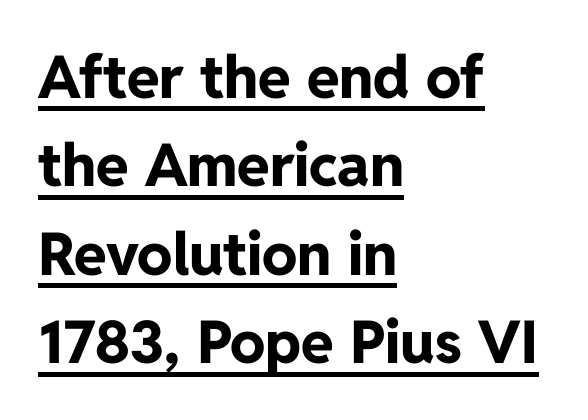
{"serif": "no", "italic": "no", "bold": "yes", "weight": "bold", "width": "normal", "stroke_contrast": "low", "x_height": "medium", "monospaced": "no", "underline": "yes", "align": "left", "line_spacing": "normal", "line_spacing_ratio": 1.5, "letter_spacing": "normal", "letter_spacing_em": 0.0, "glyph_px": 59}
